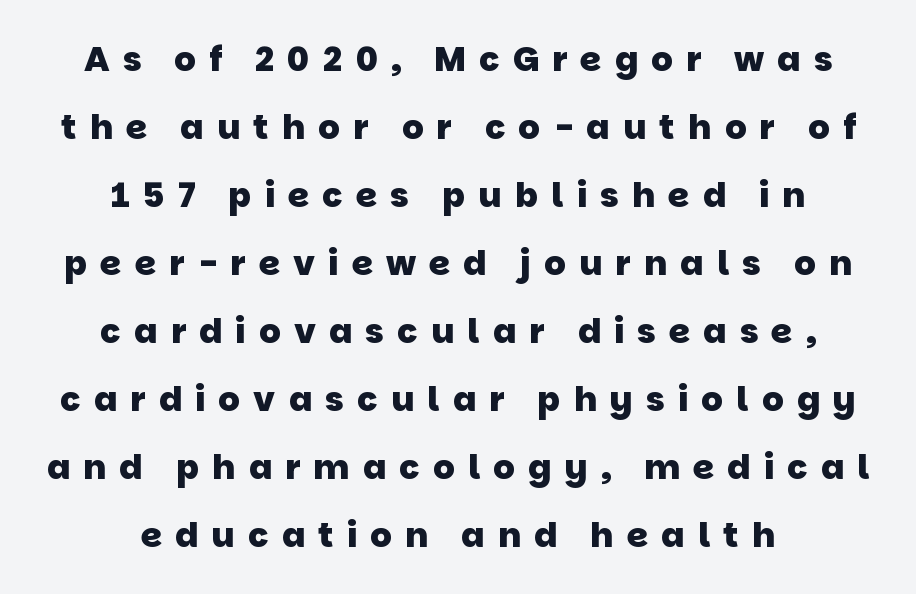
Does extra space separate the letters? Yes, quite a lot of it. Each line is balanced around a shared central axis. Each new line begins a long way beneath the previous one. Check where the strokes stop: nothing finishes them off — pure sans. The face used here is proportionally spaced, like ordinary book or web type.
